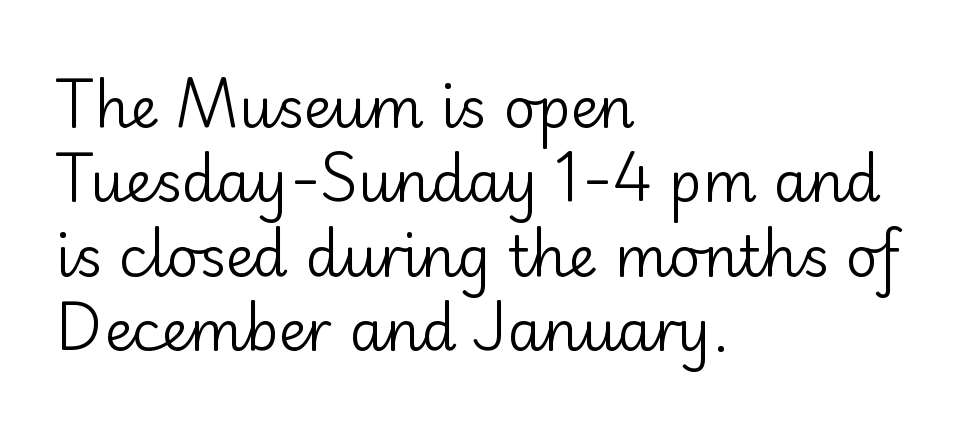
Q: Is the text bold? A: No.
Q: Is the text italic (slanted)? A: No, it is upright.
Q: Is the typeface a serif or a sans-serif typeface? A: Sans-serif.
Q: Is the text underlined? A: No.
Q: How is the paragraph aligned? A: Left-aligned.
Q: Is the spacing between letters normal or unusually wide? A: Normal.
Q: Is the spacing between lines tight, normal or loose? A: Normal.
Q: Width (condensed, normal, or wide)? A: Normal.
Q: Stroke contrast? A: Low.
Q: x-height? A: Small.
Q: Monospaced? A: No.
